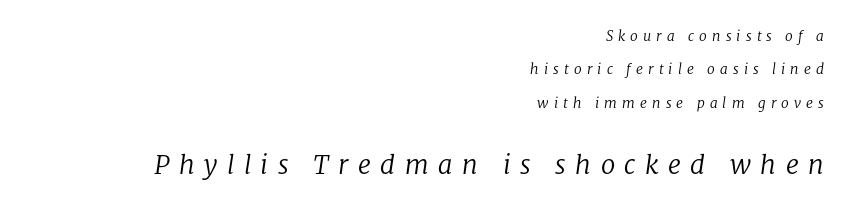
Q: Is the text bold? A: No.
Q: Is the text italic (slanted)? A: Yes, it leans right by about 8 degrees.
Q: Is the text underlined? A: No.
Q: How is the paragraph aligned? A: Right-aligned.
Q: Is the spacing between letters normal or unusually wide? A: Unusually wide.
Q: Is the spacing between lines tight, normal or loose? A: Loose.
Q: Which block of text is set in a larger size, the first (top) or the second (bottom)? A: The second (bottom) one.
